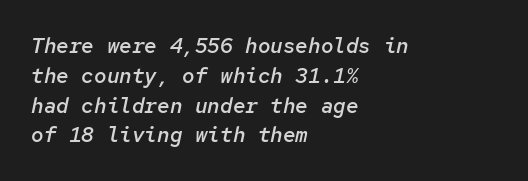
Q: Is the text bold? A: Semi-bold.
Q: Is the text italic (slanted)? A: Yes, it leans right by about 12 degrees.
Q: Is the text underlined? A: No.
Q: How is the paragraph aligned? A: Left-aligned.
Q: Is the spacing between letters normal or unusually wide? A: Normal.
Q: Is the spacing between lines tight, normal or loose? A: Normal.
